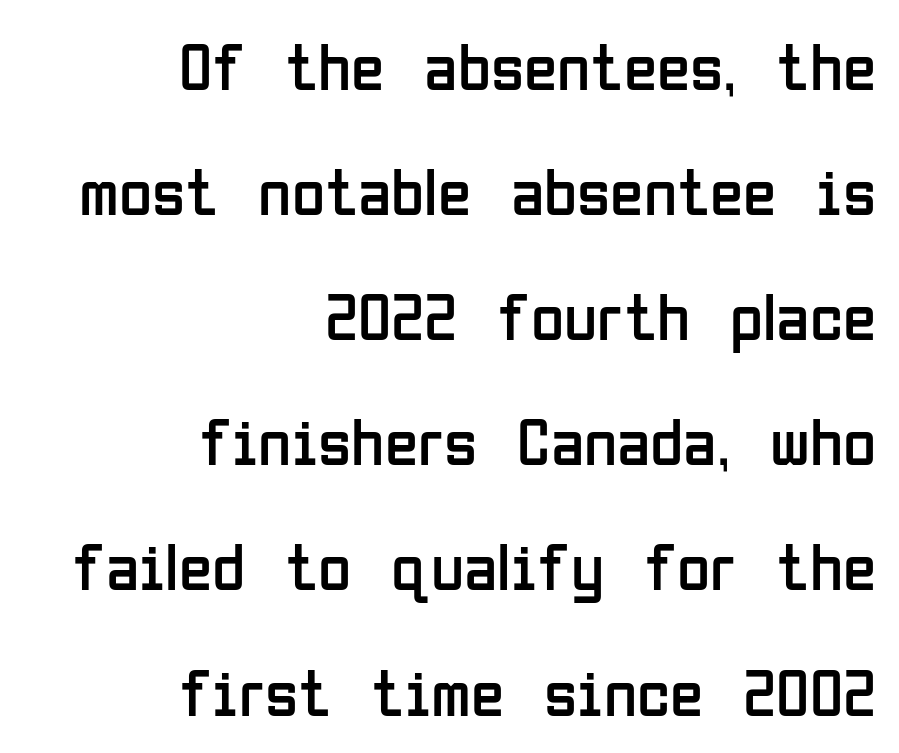
{"serif": "no", "italic": "no", "bold": "no", "weight": "regular", "width": "condensed", "stroke_contrast": "low", "x_height": "medium", "monospaced": "no", "underline": "no", "align": "right", "line_spacing_ratio": 1.84, "letter_spacing": "normal", "letter_spacing_em": 0.0, "glyph_px": 68}
